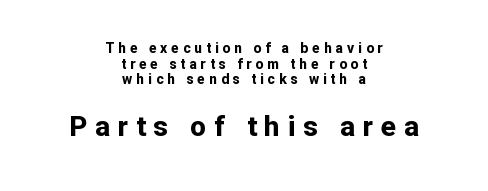
{"serif": "no", "italic": "no", "bold": "yes", "weight": "bold", "width": "normal", "stroke_contrast": "low", "x_height": "medium", "monospaced": "no", "underline": "no", "align": "center", "line_spacing": "tight", "line_spacing_ratio": 1.11, "letter_spacing": "wide", "letter_spacing_em": 0.28, "larger_block": "second", "size_ratio": 2.0, "glyph_px": 28}
